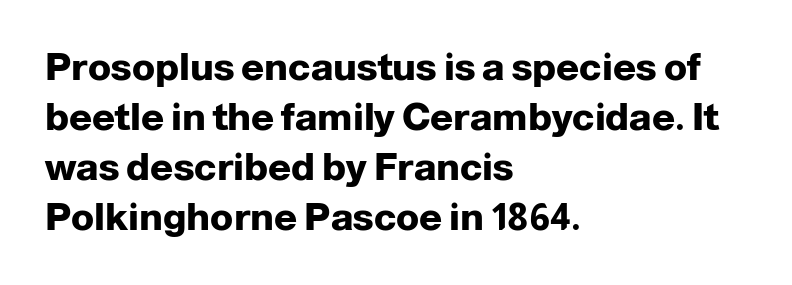
The image shows 38 px heavy sans-serif type, upright; set left-aligned, normal line spacing (1.32x), normal letter spacing, not underlined; low stroke contrast and a medium x-height.
